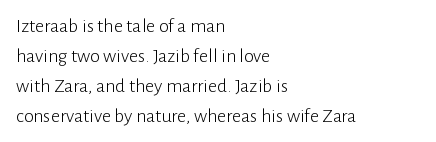
The image shows 20 px text type, upright; set left-aligned, normal line spacing (1.5x), normal letter spacing, not underlined.
